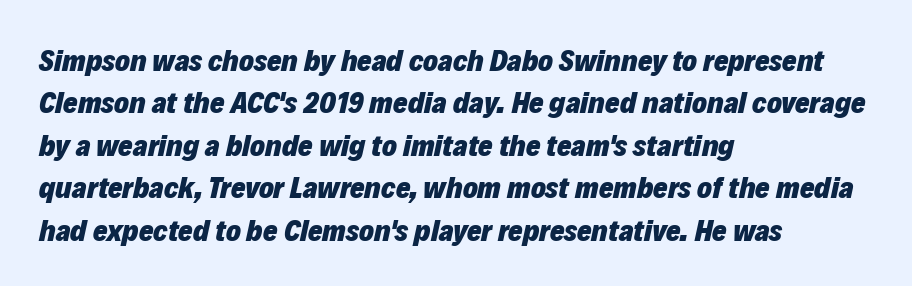
The image shows 31 px heavy type, italic (leaning right); set left-aligned, normal line spacing (1.37x), normal letter spacing, not underlined; low stroke contrast and a medium x-height.
